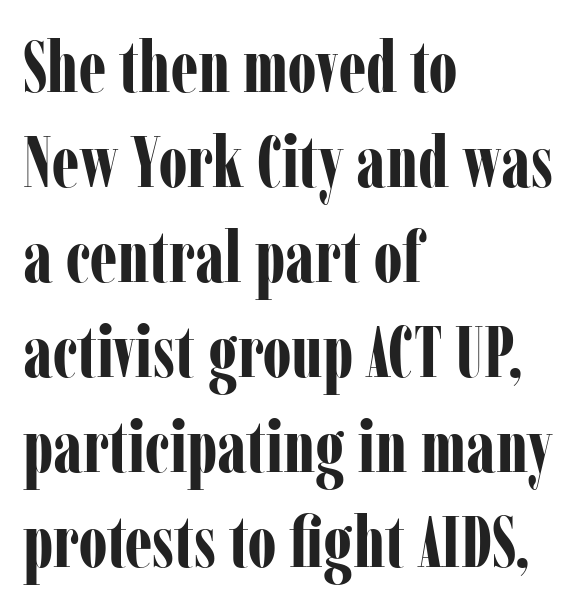
{"serif": "yes", "italic": "no", "bold": "yes", "weight": "bold", "width": "condensed", "stroke_contrast": "low", "x_height": "medium", "monospaced": "no", "underline": "no", "align": "left", "line_spacing": "normal", "line_spacing_ratio": 1.32, "letter_spacing": "normal", "letter_spacing_em": 0.0, "glyph_px": 72}
